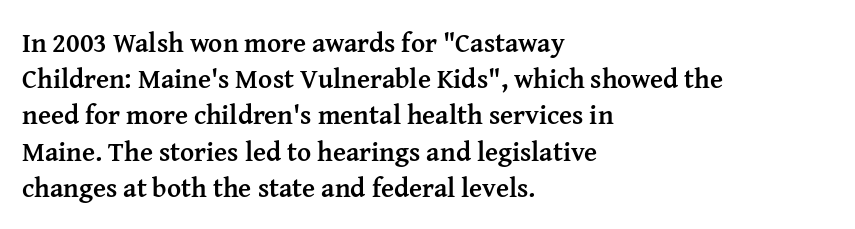
The image shows 27 px bold type, upright; set left-aligned, normal line spacing (1.34x), normal letter spacing, not underlined.
